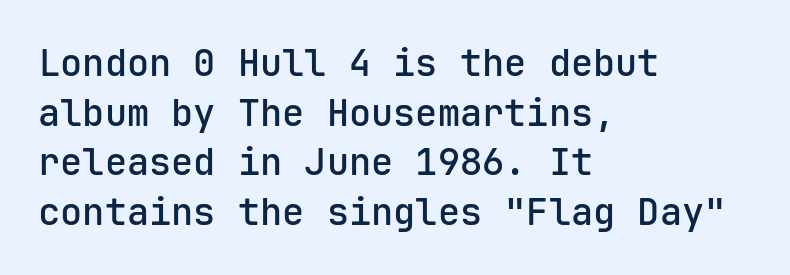
The image shows 37 px semibold sans-serif type, upright, monospaced; set left-aligned, normal line spacing (1.34x), normal letter spacing, not underlined; low stroke contrast and a medium x-height.
